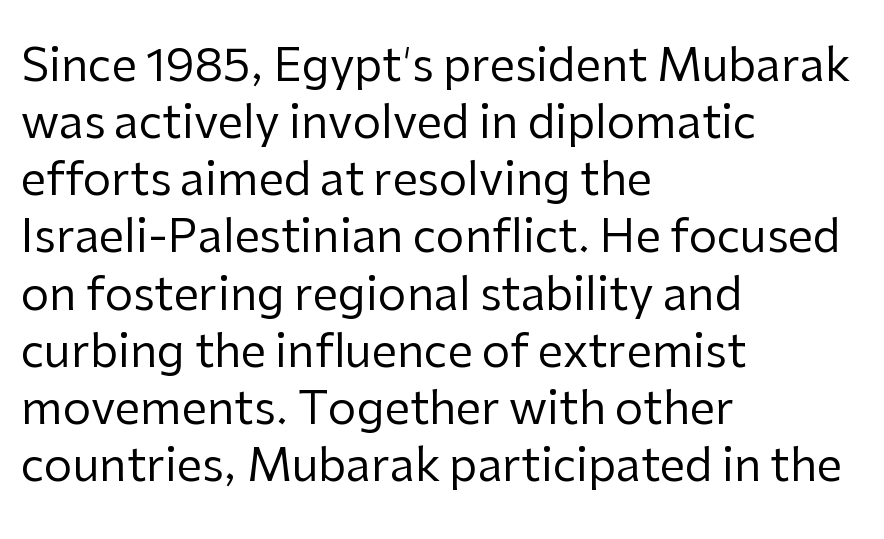
The image shows 45 px regular-weight sans-serif type, upright; set left-aligned, normal line spacing (1.27x), normal letter spacing, not underlined; low stroke contrast and a medium x-height.
